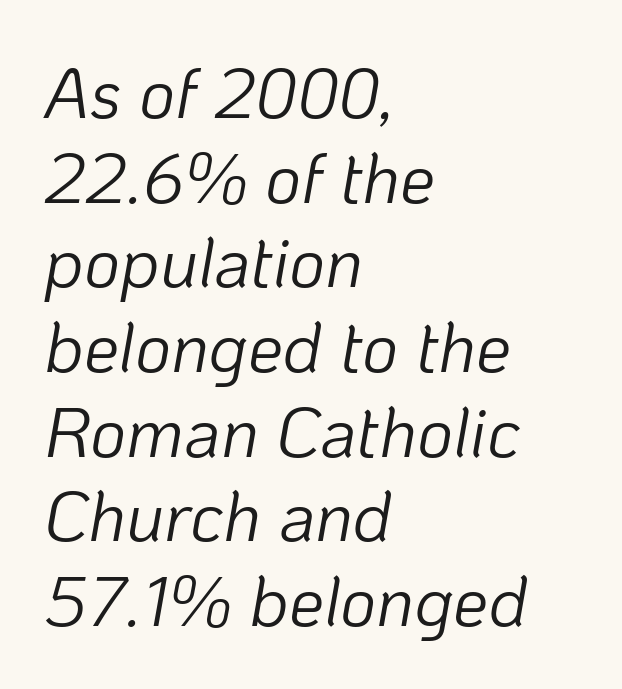
The image shows 70 px light type, italic (leaning right); set left-aligned, line spacing 1.21x, normal letter spacing, not underlined; low stroke contrast and a medium x-height.
